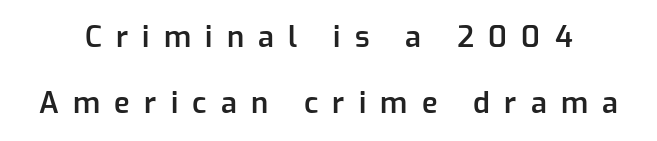
Q: Is the text bold? A: Semi-bold.
Q: Is the text italic (slanted)? A: No, it is upright.
Q: Is the typeface a serif or a sans-serif typeface? A: Sans-serif.
Q: Is the text underlined? A: No.
Q: Is the spacing between letters normal or unusually wide? A: Unusually wide.
Q: Is the spacing between lines tight, normal or loose? A: Loose.
Q: Width (condensed, normal, or wide)? A: Normal.
Q: Stroke contrast? A: Low.
Q: x-height? A: Medium.
Q: Monospaced? A: No.
